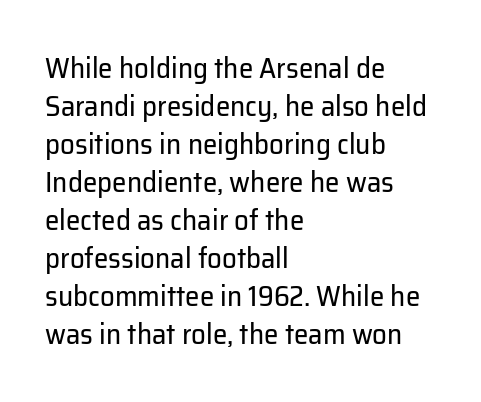
Q: Is the text bold? A: No.
Q: Is the text italic (slanted)? A: No, it is upright.
Q: Is the typeface a serif or a sans-serif typeface? A: Sans-serif.
Q: Is the text underlined? A: No.
Q: How is the paragraph aligned? A: Left-aligned.
Q: Is the spacing between letters normal or unusually wide? A: Normal.
Q: Is the spacing between lines tight, normal or loose? A: Normal.
Q: Width (condensed, normal, or wide)? A: Normal.
Q: Stroke contrast? A: Low.
Q: x-height? A: Medium.
Q: Monospaced? A: No.
